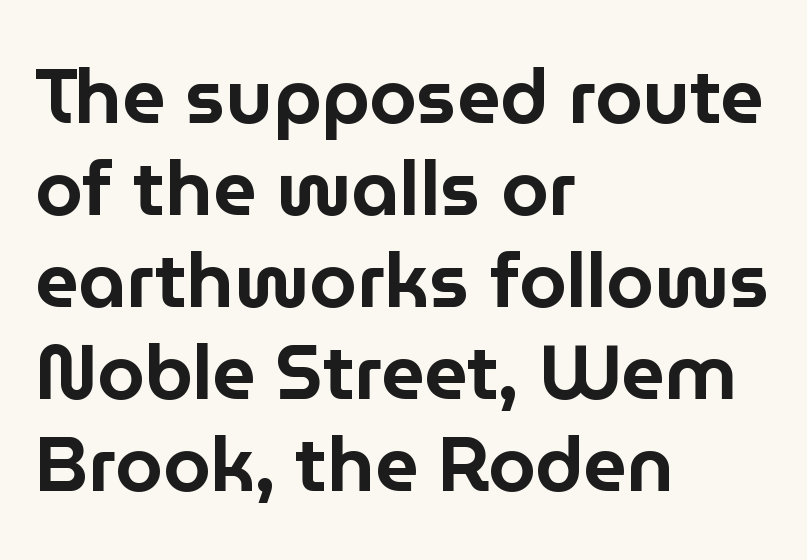
{"serif": "no", "italic": "no", "width": "normal", "stroke_contrast": "low", "x_height": "medium", "monospaced": "no", "underline": "no", "align": "left", "line_spacing_ratio": 1.21, "letter_spacing": "normal", "letter_spacing_em": 0.0, "glyph_px": 76}
